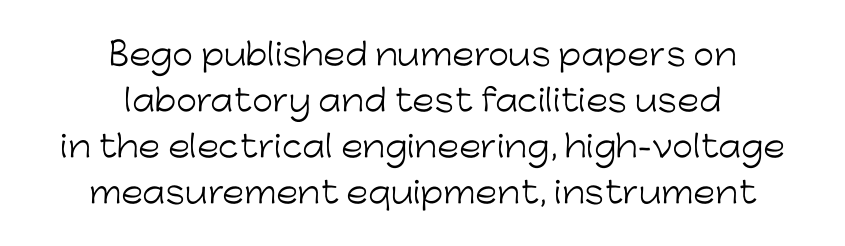
{"serif": "no", "italic": "no", "bold": "no", "weight": "light", "width": "normal", "stroke_contrast": "low", "x_height": "medium", "monospaced": "no", "underline": "no", "align": "center", "line_spacing": "normal", "line_spacing_ratio": 1.53, "letter_spacing": "normal", "letter_spacing_em": 0.0, "glyph_px": 30}
